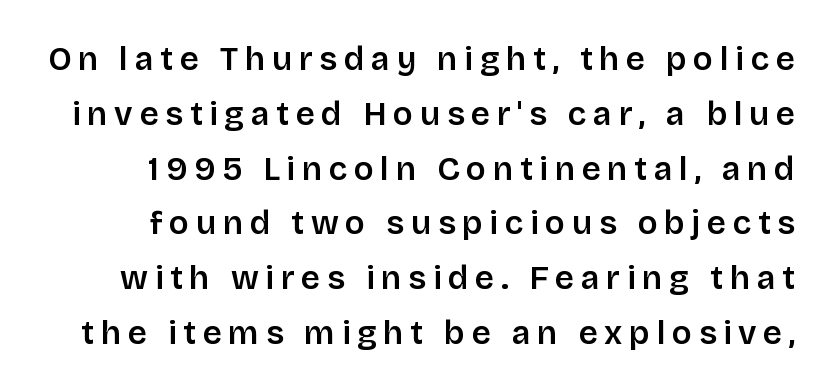
{"serif": "no", "italic": "no", "bold": "semi", "weight": "semibold", "width": "normal", "stroke_contrast": "low", "x_height": "large", "monospaced": "no", "underline": "no", "line_spacing": "normal", "line_spacing_ratio": 1.66, "letter_spacing": "wide", "letter_spacing_em": 0.2, "glyph_px": 33}
